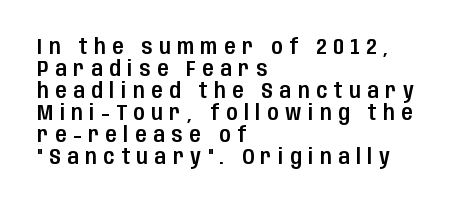
Q: Is the text italic (slanted)? A: No, it is upright.
Q: Is the text underlined? A: No.
Q: How is the paragraph aligned? A: Left-aligned.
Q: Is the spacing between letters normal or unusually wide? A: Unusually wide.
Q: Is the spacing between lines tight, normal or loose? A: Tight.
